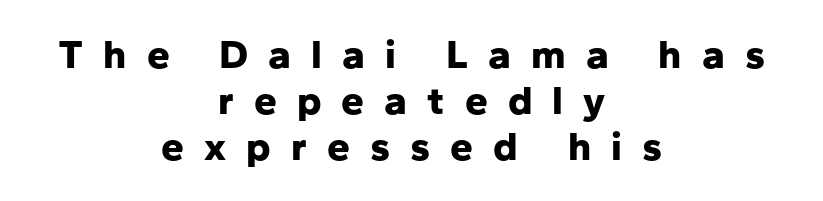
The image shows 41 px bold sans-serif type, upright; set centered, tight line spacing (1.12x), unusually wide letter spacing (+0.49 em), not underlined; low stroke contrast and a medium x-height.
